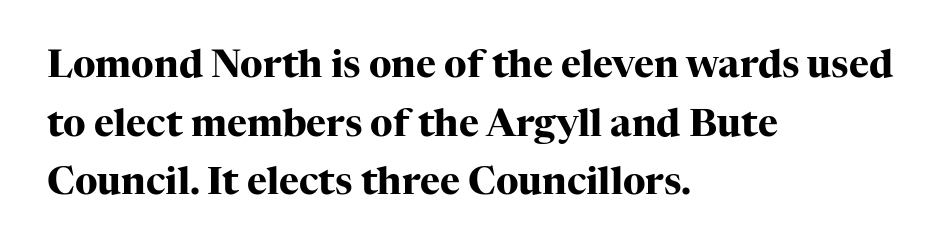
Does the lettering tilt? It doesn't — this is upright. Lines of text with bare space underneath. Strong, thick strokes mark this as bold type. These lines are set flush left with a ragged right edge. If you measured baseline to baseline, you'd find a middling distance. You could not count columns in this text — the font is proportionally spaced.
